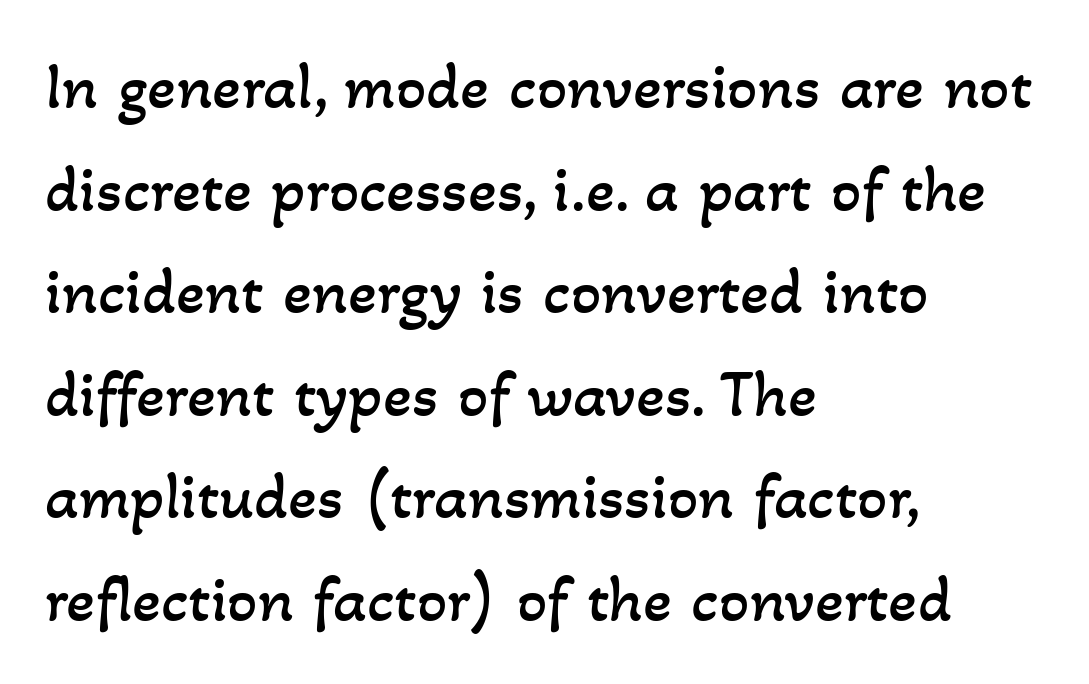
Q: Is the text bold? A: No.
Q: Is the text underlined? A: No.
Q: How is the paragraph aligned? A: Left-aligned.
Q: Is the spacing between letters normal or unusually wide? A: Normal.
Q: Is the spacing between lines tight, normal or loose? A: Normal.
Q: Width (condensed, normal, or wide)? A: Normal.
Q: Stroke contrast? A: Low.
Q: x-height? A: Small.
Q: Monospaced? A: No.
